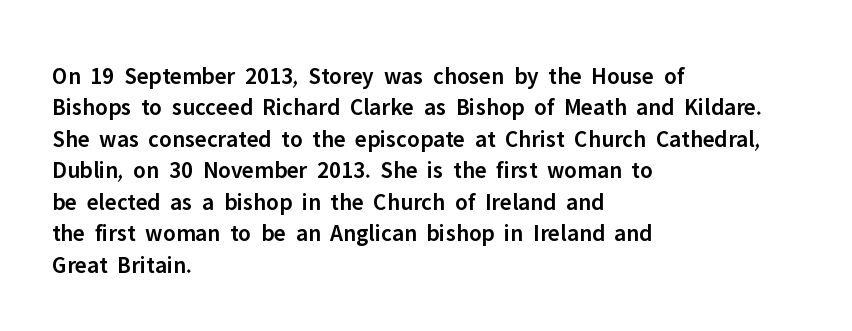
Students, this is semibold: more ink than regular, less than bold. Descender tails drop into unmarked territory. Reading down the block, your eye returns to a fixed left position each line. Do the letters lean? They stand straight. The space between consecutive lines is moderate.
